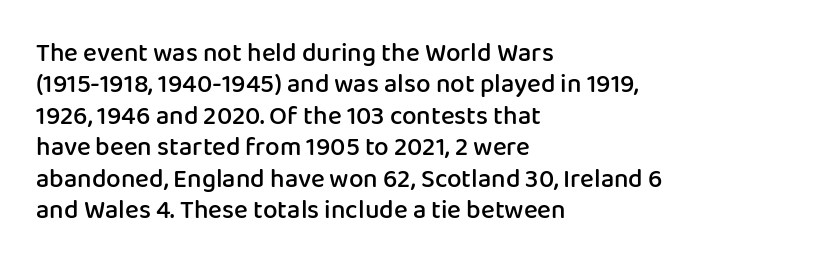
Here the glyphs are tracked normally, forming tight word shapes. Posture: vertical. Quick note: underline off. In CSS terms this would be text-align: left. This is moderately heavy type, rendered in semibold.
